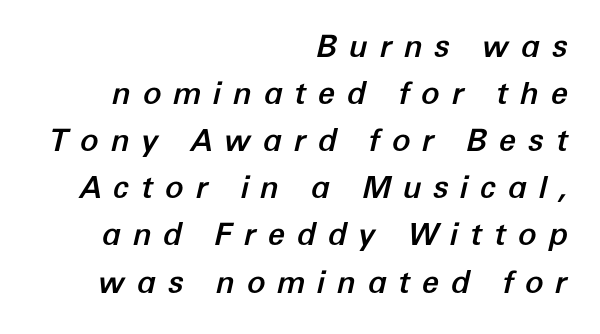
Q: Is the text italic (slanted)? A: Yes, it leans right by about 12 degrees.
Q: Is the text underlined? A: No.
Q: How is the paragraph aligned? A: Right-aligned.
Q: Is the spacing between letters normal or unusually wide? A: Unusually wide.
Q: Is the spacing between lines tight, normal or loose? A: Normal.
Q: Width (condensed, normal, or wide)? A: Normal.
Q: Stroke contrast? A: Low.
Q: x-height? A: Medium.
Q: Monospaced? A: No.
